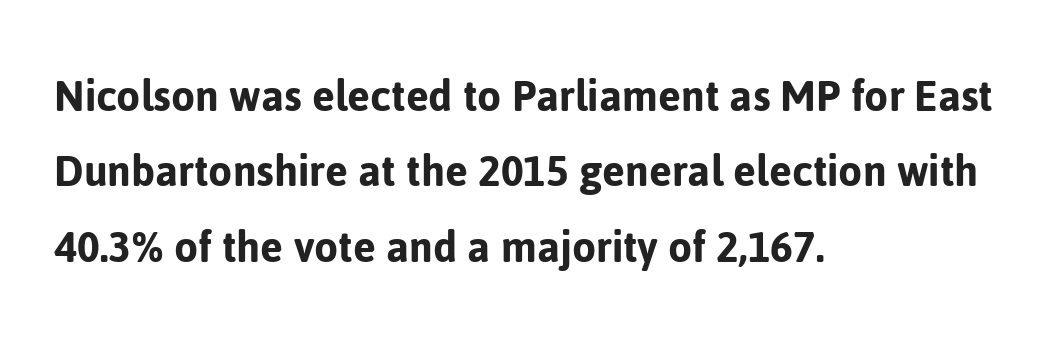
There is no visible air inserted between adjacent glyphs. The characters display no serif detailing; their extremities are plain. Decoration check: the copy has no underline. The line-height multiplier appears to be the usual default.
